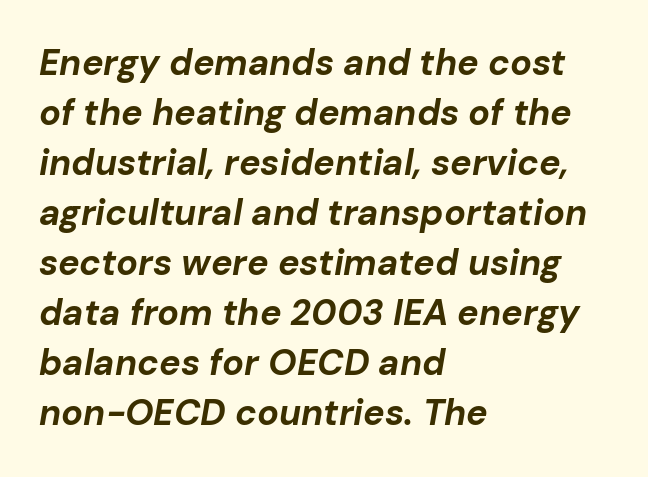
The rendering uses a bold face; every stroke is thick and dark. There's an unmistakable incline to the writing here. Bare-footed words on every line. Letter spacing: default.
